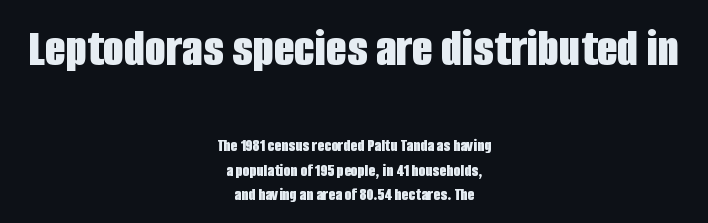
Glyph-to-glyph distance matches everyday printed text. Serif or sans? Sans — the stroke terminals are bare. Strokes here are thick enough to call this a true bold. Rule under the text: the space is simply empty.
